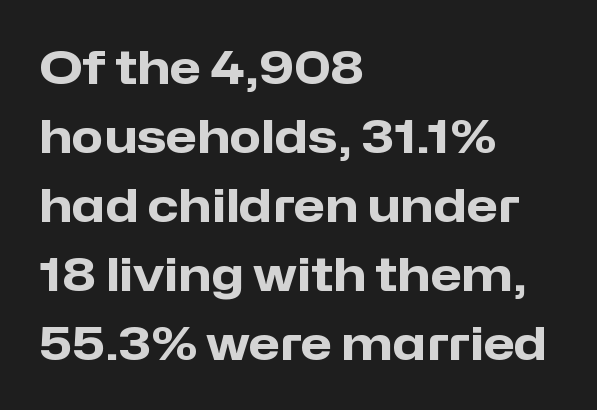
Q: Is the text bold? A: Yes.
Q: Is the text italic (slanted)? A: No, it is upright.
Q: Is the typeface a serif or a sans-serif typeface? A: Sans-serif.
Q: Is the text underlined? A: No.
Q: How is the paragraph aligned? A: Left-aligned.
Q: Is the spacing between letters normal or unusually wide? A: Normal.
Q: Is the spacing between lines tight, normal or loose? A: Normal.
Q: Width (condensed, normal, or wide)? A: Normal.
Q: Stroke contrast? A: Low.
Q: x-height? A: Medium.
Q: Monospaced? A: No.
